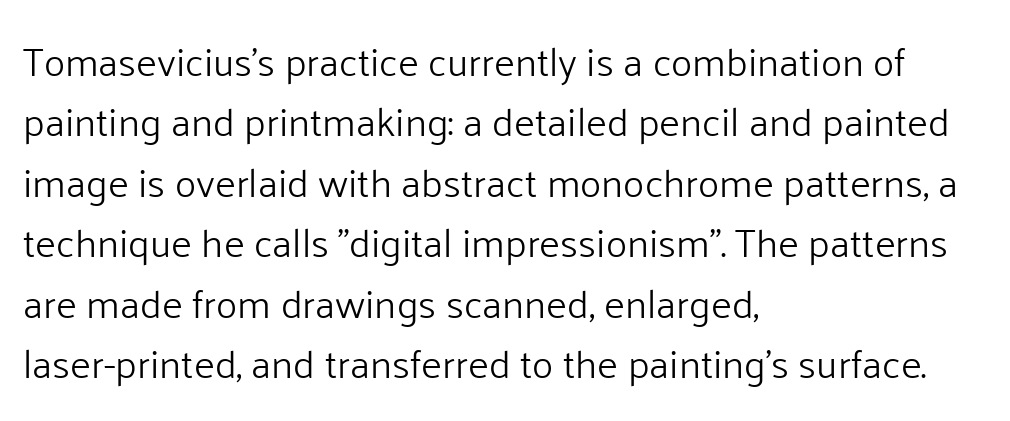
{"serif": "no", "italic": "no", "bold": "no", "weight": "light", "width": "normal", "stroke_contrast": "low", "x_height": "medium", "monospaced": "no", "underline": "no", "align": "left", "line_spacing": "normal", "line_spacing_ratio": 1.51, "letter_spacing": "normal", "letter_spacing_em": 0.0, "glyph_px": 40}
